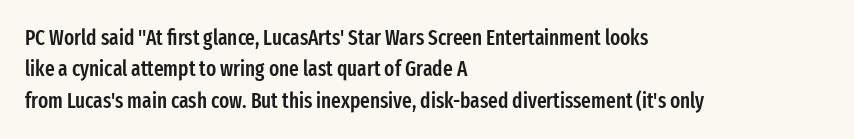
The image shows 21 px text type, upright; set left-aligned, normal line spacing (1.5x), normal letter spacing, not underlined.
